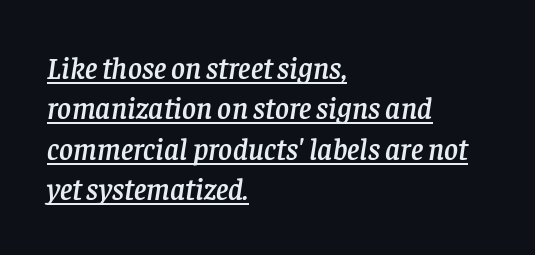
The image shows 30 px serif type, italic (leaning right); set left-aligned, normal line spacing (1.35x), normal letter spacing, underlined; low stroke contrast and a large x-height.
